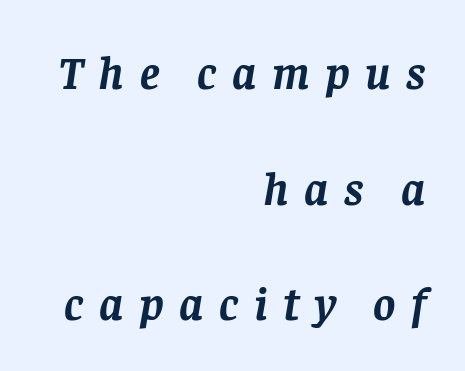
Q: Is the text bold? A: Yes.
Q: Is the text italic (slanted)? A: Yes, it leans right by about 8 degrees.
Q: Is the typeface a serif or a sans-serif typeface? A: Serif.
Q: Is the text underlined? A: No.
Q: How is the paragraph aligned? A: Right-aligned.
Q: Is the spacing between letters normal or unusually wide? A: Unusually wide.
Q: Is the spacing between lines tight, normal or loose? A: Loose.
Q: Width (condensed, normal, or wide)? A: Normal.
Q: Stroke contrast? A: Low.
Q: x-height? A: Large.
Q: Monospaced? A: No.
